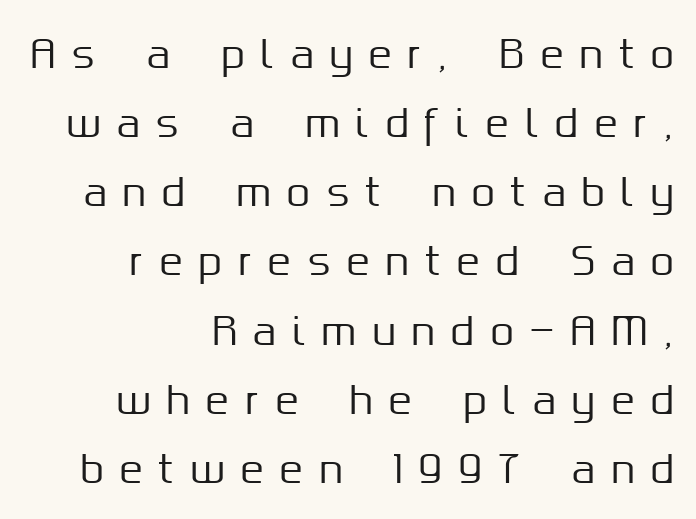
Q: Is the text italic (slanted)? A: No, it is upright.
Q: Is the typeface a serif or a sans-serif typeface? A: Sans-serif.
Q: Is the text underlined? A: No.
Q: How is the paragraph aligned? A: Right-aligned.
Q: Is the spacing between letters normal or unusually wide? A: Unusually wide.
Q: Width (condensed, normal, or wide)? A: Normal.
Q: Stroke contrast? A: Medium.
Q: x-height? A: Medium.
Q: Monospaced? A: No.
